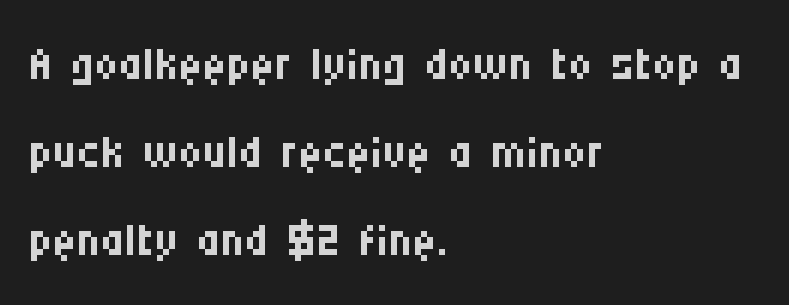
Q: Is the text bold? A: No.
Q: Is the text italic (slanted)? A: No, it is upright.
Q: Is the typeface a serif or a sans-serif typeface? A: Sans-serif.
Q: Is the text underlined? A: No.
Q: How is the paragraph aligned? A: Left-aligned.
Q: Is the spacing between letters normal or unusually wide? A: Normal.
Q: Is the spacing between lines tight, normal or loose? A: Normal.
Q: Width (condensed, normal, or wide)? A: Condensed.
Q: Stroke contrast? A: Medium.
Q: x-height? A: Large.
Q: Monospaced? A: No.
